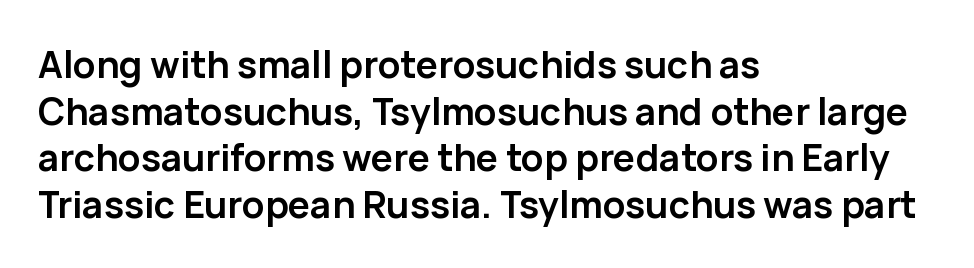
Q: Is the text bold? A: Yes.
Q: Is the text italic (slanted)? A: No, it is upright.
Q: Is the typeface a serif or a sans-serif typeface? A: Sans-serif.
Q: Is the text underlined? A: No.
Q: How is the paragraph aligned? A: Left-aligned.
Q: Is the spacing between letters normal or unusually wide? A: Normal.
Q: Is the spacing between lines tight, normal or loose? A: Normal.
Q: Width (condensed, normal, or wide)? A: Normal.
Q: Stroke contrast? A: Low.
Q: x-height? A: Medium.
Q: Monospaced? A: No.
